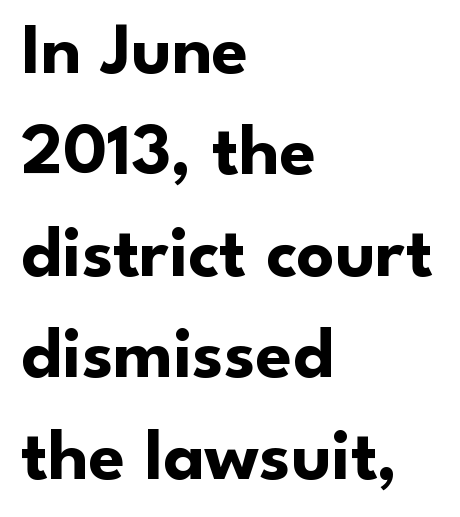
Spacing verdict: proportional, widths tailored to each character. Horizontal bands of white between lines are of average thickness. Nobody drew a line under any word here. The sample has been set heavy, in full bold. Layout note: lines flush left. Stroke terminals: plain, sans-serif.
